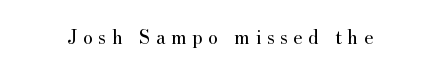
The image shows 21 px text type, upright; set unusually wide letter spacing (+0.27 em), not underlined.
